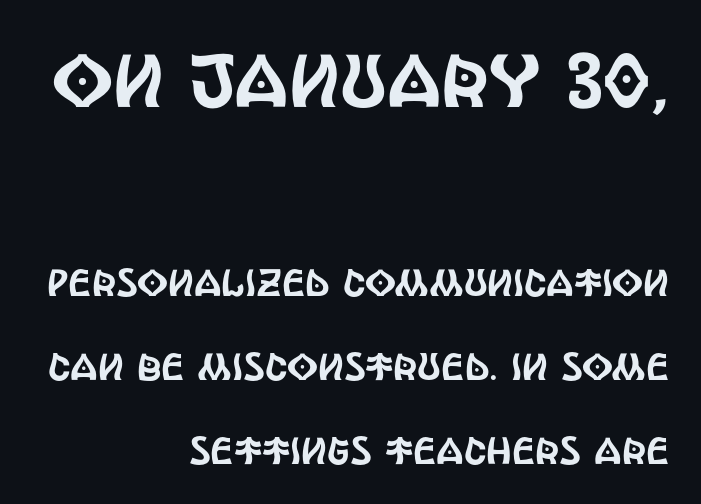
Each letter keeps its own natural width here, so spacing adapts to shape. Successive baselines arrive slowly, with a big drop between each. Characters follow at the spacing the type designer built in. In CSS terms this would be text-align: right. Check where the strokes stop: nothing finishes them off — pure sans.
